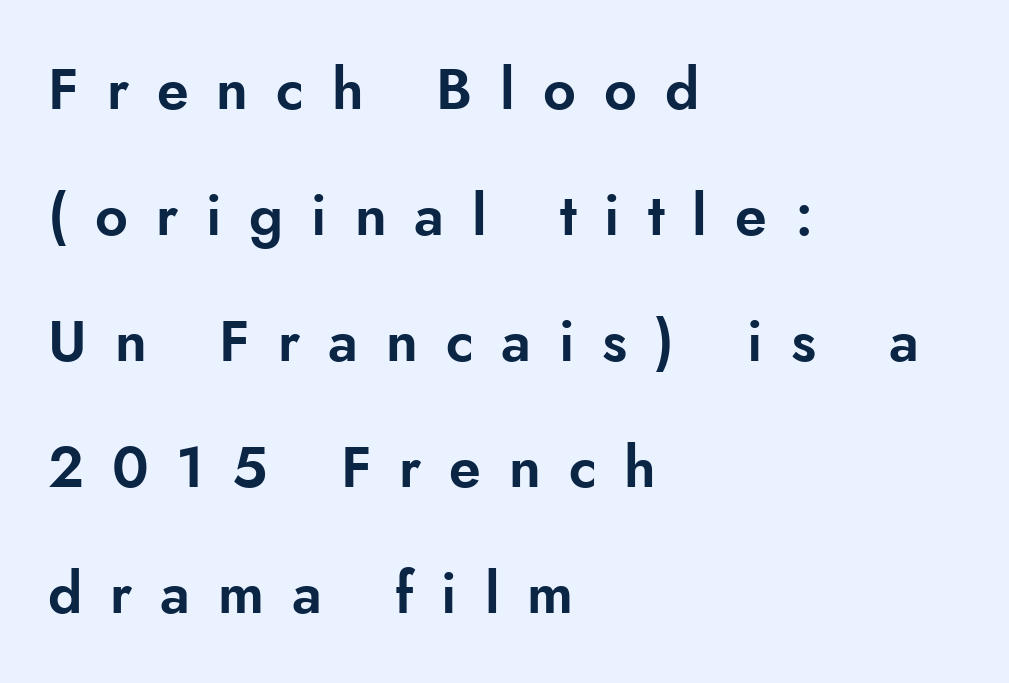
{"serif": "no", "italic": "no", "width": "normal", "stroke_contrast": "low", "x_height": "small", "monospaced": "no", "underline": "no", "align": "left", "line_spacing": "loose", "line_spacing_ratio": 2.21, "letter_spacing": "wide", "letter_spacing_em": 0.49, "glyph_px": 57}
